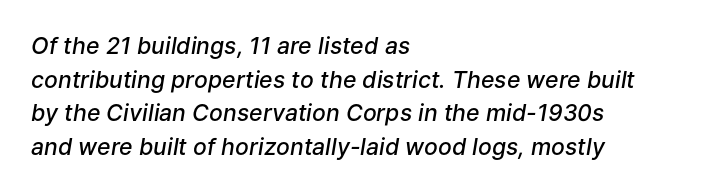
Q: Is the text bold? A: Semi-bold.
Q: Is the text italic (slanted)? A: Yes, it leans right by about 9 degrees.
Q: Is the text underlined? A: No.
Q: How is the paragraph aligned? A: Left-aligned.
Q: Is the spacing between letters normal or unusually wide? A: Normal.
Q: Is the spacing between lines tight, normal or loose? A: Normal.
